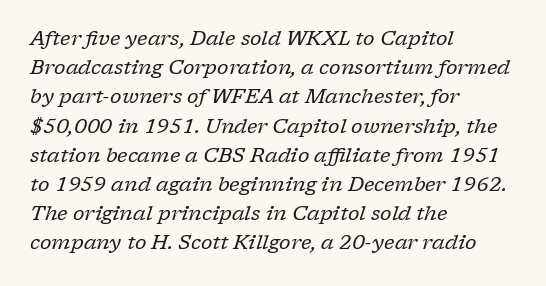
Q: Is the text bold? A: No.
Q: Is the text italic (slanted)? A: Yes, it leans right by about 17 degrees.
Q: Is the text underlined? A: No.
Q: How is the paragraph aligned? A: Left-aligned.
Q: Is the spacing between letters normal or unusually wide? A: Normal.
Q: Is the spacing between lines tight, normal or loose? A: Normal.
